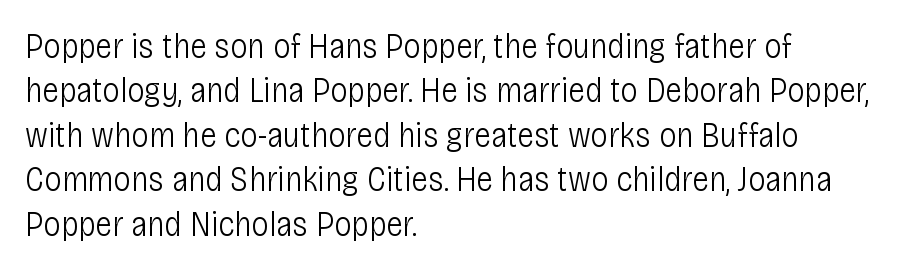
No word sits above an underline. Do the characters align in a grid? No, the font is proportional. Is the letter spacing exaggerated? No — it looks like the ordinary default. The rag falls on the right side of this text block. The letters stand upright; this is a roman face.
